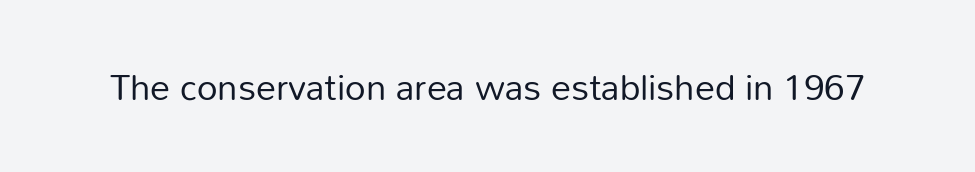
Is this a fixed-width face? No — the glyphs have proportional, varying widths. Vertical strokes here are truly vertical. Glance below the letters and you will spot only blank space. The face used here is a sans, in the tradition of grotesques and geometrics. The face looks like a standard text weight, possibly lighter. Short note: letters normally spaced.
